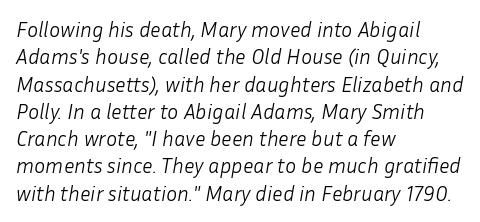
The area under the type is left untouched. Observe the ordinary spacing: letters are neighbours, not strangers. The ragged edge is on the right, which tells us the setting is flush left. The letters are slanted; this is an italic face. On a weight scale, this lands at 450 or below.
